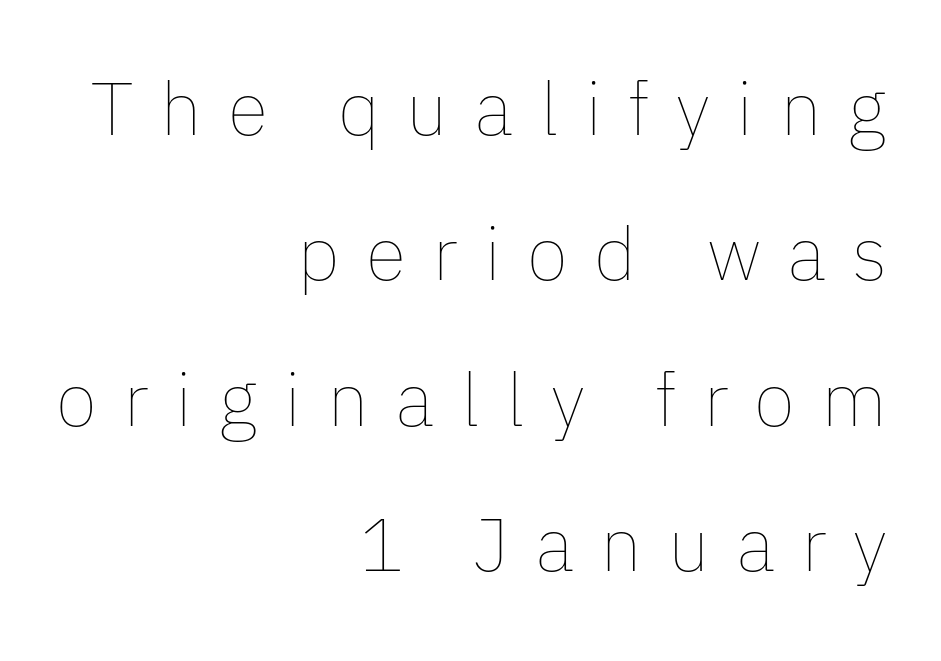
{"italic": "no", "bold": "no", "weight": "thin", "width": "normal", "stroke_contrast": "low", "x_height": "medium", "monospaced": "no", "underline": "no", "align": "right", "line_spacing": "loose", "line_spacing_ratio": 1.94, "letter_spacing": "wide", "letter_spacing_em": 0.35, "glyph_px": 75}
